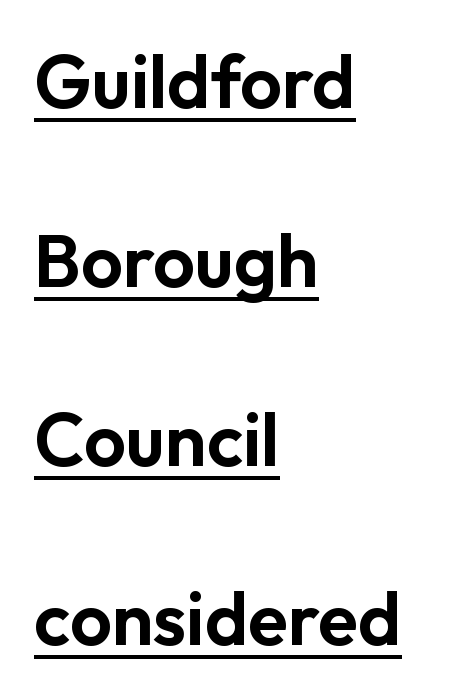
The image shows 74 px sans-serif type, upright; set left-aligned, loose line spacing (2.42x), normal letter spacing, underlined; low stroke contrast and a medium x-height.
